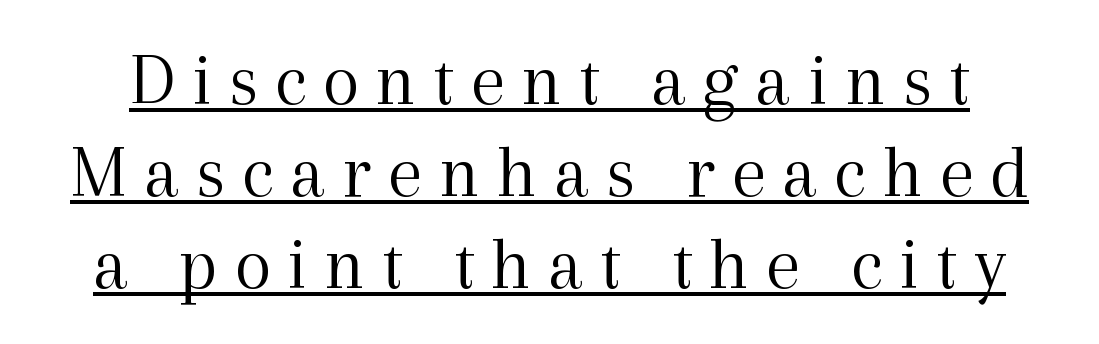
The letterforms sit at book weight or below. Quick note: not italic, upright. Compared with undecorated copy, this sample adds a rule below the words. What stands out about the letter spacing? Its width — letters are far apart. Looks like regular typesetting: each glyph gets only the width it needs. The characters display serif detailing at their extremities.
